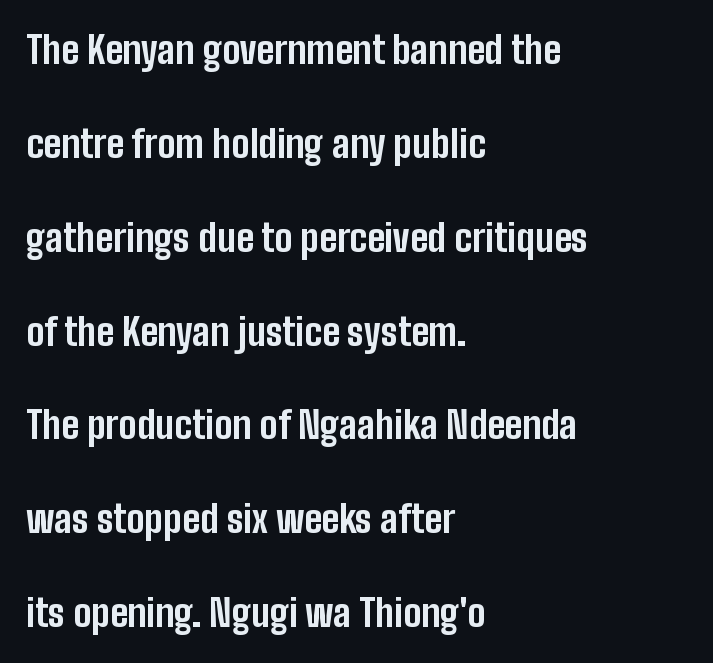
The rendering uses natural spacing where letterforms have individual widths. The rendering keeps characters at their native spacing. These lines stack with their left ends in a neat column. The type sits square on the baseline with zero lean.
